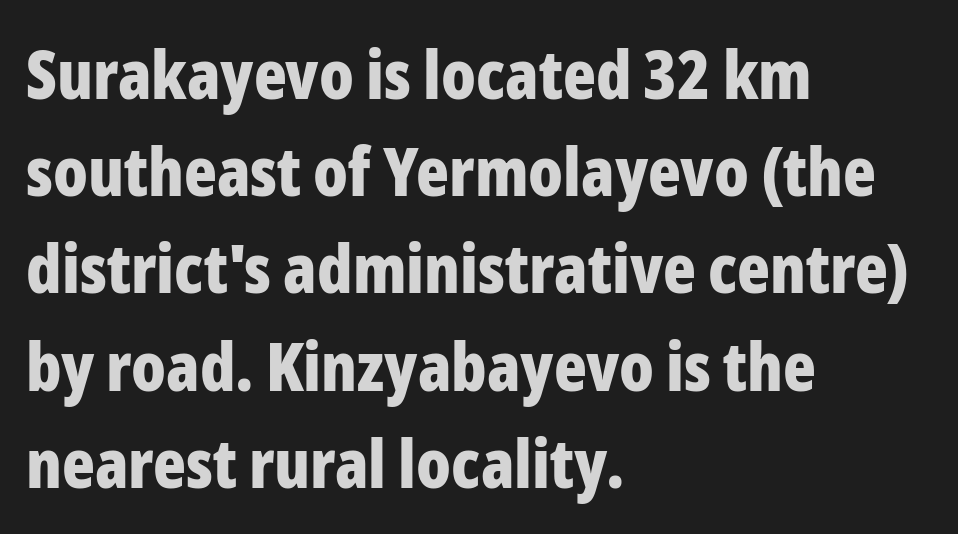
Q: Is the text bold? A: Yes.
Q: Is the text italic (slanted)? A: No, it is upright.
Q: Is the typeface a serif or a sans-serif typeface? A: Sans-serif.
Q: Is the text underlined? A: No.
Q: How is the paragraph aligned? A: Left-aligned.
Q: Is the spacing between letters normal or unusually wide? A: Normal.
Q: Is the spacing between lines tight, normal or loose? A: Normal.
Q: Width (condensed, normal, or wide)? A: Condensed.
Q: Stroke contrast? A: Low.
Q: x-height? A: Medium.
Q: Monospaced? A: No.
